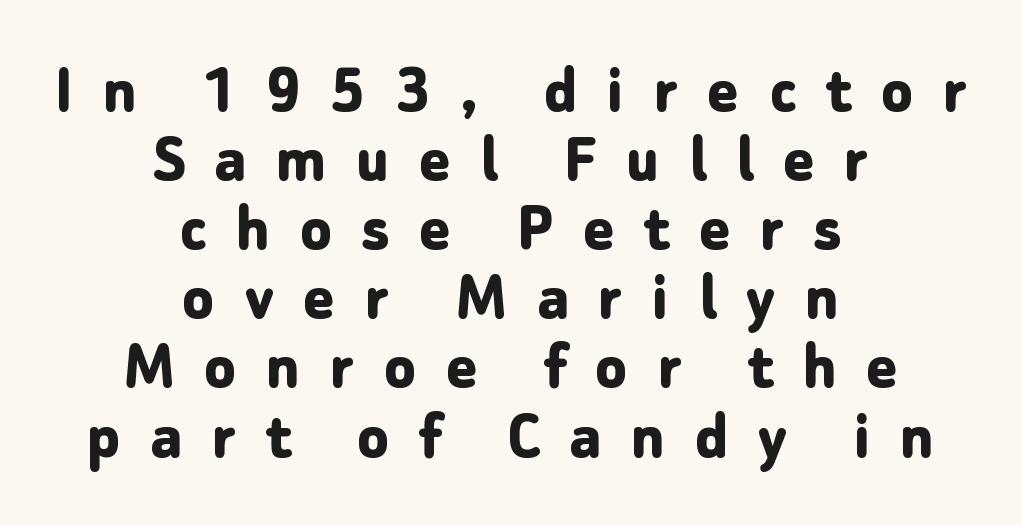
Q: Is the text bold? A: Yes.
Q: Is the text italic (slanted)? A: No, it is upright.
Q: Is the typeface a serif or a sans-serif typeface? A: Sans-serif.
Q: Is the text underlined? A: No.
Q: How is the paragraph aligned? A: Centered.
Q: Is the spacing between letters normal or unusually wide? A: Unusually wide.
Q: Is the spacing between lines tight, normal or loose? A: Tight.
Q: Width (condensed, normal, or wide)? A: Normal.
Q: Stroke contrast? A: Low.
Q: x-height? A: Medium.
Q: Monospaced? A: No.
